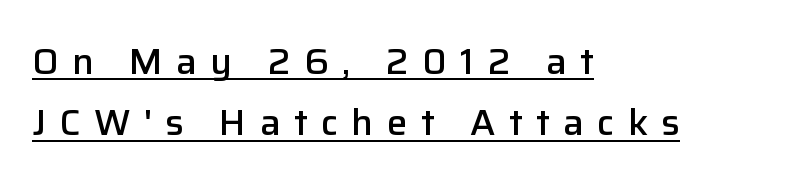
A roman cut, with each character standing at attention. Teacher's note: observe the even left margin — that is flush-left alignment. The designer went with a sans here, leaving each stem footless. Underlined type. Proportional: the letters do not fall into vertical columns.
